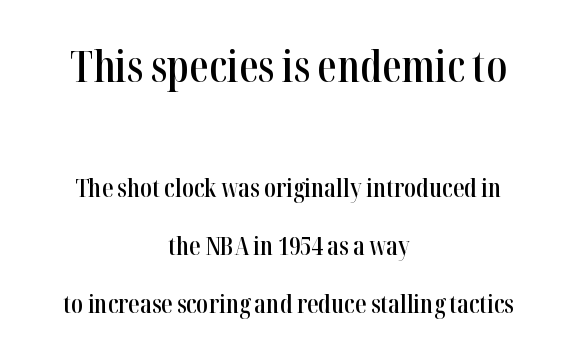
To sum up the face: it has serifs. These lines are rendered in a variable-pitch font. This rendering uses center alignment, leaving both contours irregular but symmetric. Spacing between characters is what you'd get straight out of the box. You could fit nearly another row in the gap between these rows.
